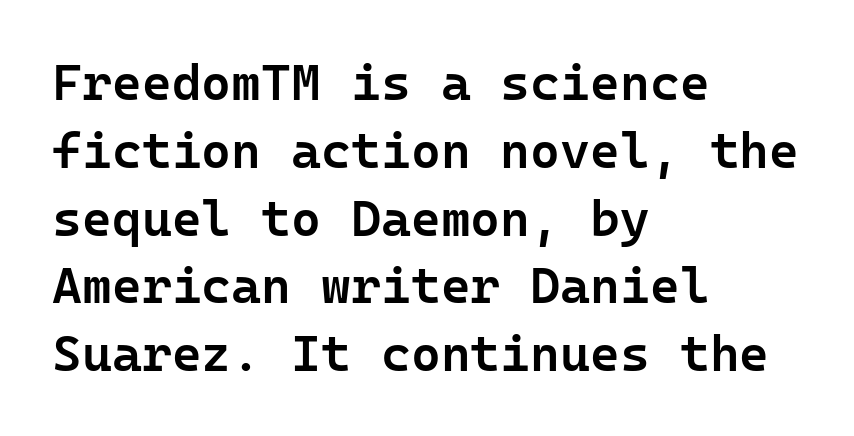
Q: Is the text bold? A: Semi-bold.
Q: Is the text italic (slanted)? A: No, it is upright.
Q: Is the typeface a serif or a sans-serif typeface? A: Sans-serif.
Q: Is the text underlined? A: No.
Q: How is the paragraph aligned? A: Left-aligned.
Q: Is the spacing between letters normal or unusually wide? A: Normal.
Q: Is the spacing between lines tight, normal or loose? A: Normal.
Q: Width (condensed, normal, or wide)? A: Normal.
Q: Stroke contrast? A: Low.
Q: x-height? A: Medium.
